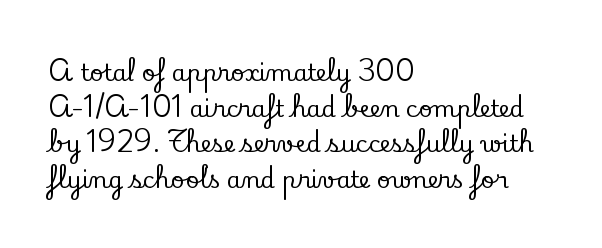
Q: Is the text italic (slanted)? A: No, it is upright.
Q: Is the text underlined? A: No.
Q: How is the paragraph aligned? A: Left-aligned.
Q: Is the spacing between letters normal or unusually wide? A: Normal.
Q: Is the spacing between lines tight, normal or loose? A: Normal.
